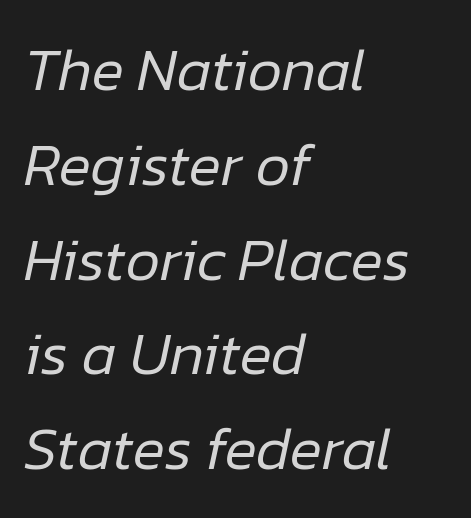
{"italic": "yes", "lean": "right", "slant_degrees": 12, "bold": "no", "weight": "regular", "width": "normal", "stroke_contrast": "low", "x_height": "medium", "monospaced": "no", "underline": "no", "align": "left", "line_spacing": "normal", "line_spacing_ratio": 1.58, "letter_spacing": "normal", "letter_spacing_em": 0.0, "glyph_px": 60}
